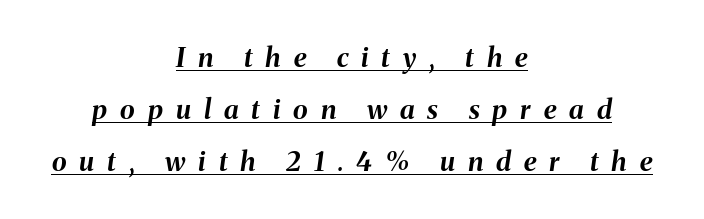
{"italic": "yes", "lean": "right", "slant_degrees": 8, "bold": "yes", "underline": "yes", "align": "center", "line_spacing": "loose", "line_spacing_ratio": 1.92, "letter_spacing": "wide", "letter_spacing_em": 0.48, "glyph_px": 27}
